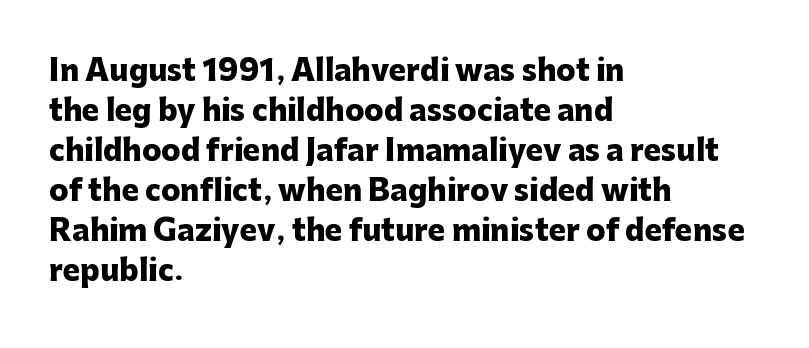
Note the varied advance widths — an 'i' is clearly narrower than an 'm'. Look at the stroke-to-counter ratio: heavy, a bold. Vertical spacing — default. Line beginnings align vertically; line endings do not. Rendered with straight, roman letterforms.
